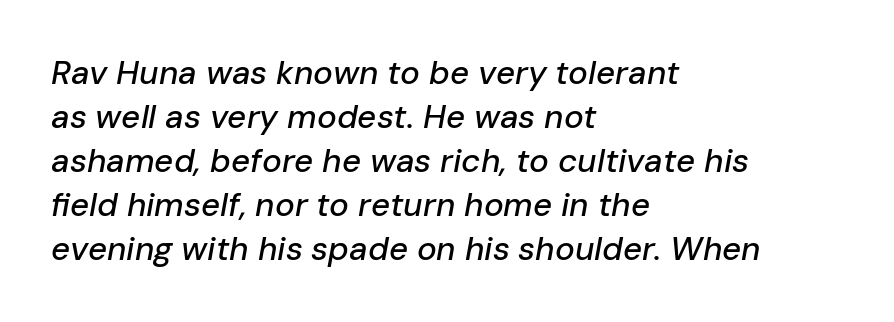
{"italic": "yes", "lean": "right", "slant_degrees": 10, "width": "normal", "stroke_contrast": "low", "x_height": "medium", "monospaced": "no", "underline": "no", "align": "left", "line_spacing": "normal", "line_spacing_ratio": 1.33, "letter_spacing": "normal", "letter_spacing_em": 0.0, "glyph_px": 33}
